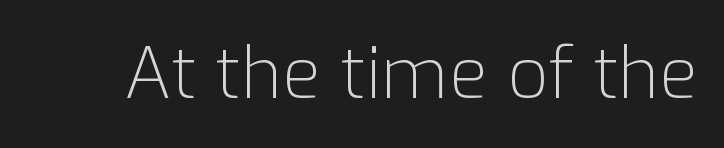
The image shows 71 px light sans-serif type, upright; set normal letter spacing, not underlined; low stroke contrast and a medium x-height.
